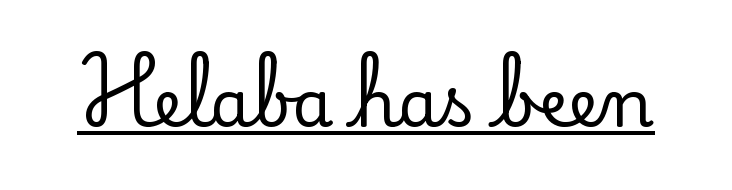
{"serif": "yes", "italic": "no", "width": "normal", "stroke_contrast": "low", "x_height": "small", "monospaced": "no", "underline": "yes", "letter_spacing": "normal", "letter_spacing_em": 0.0, "glyph_px": 66}
